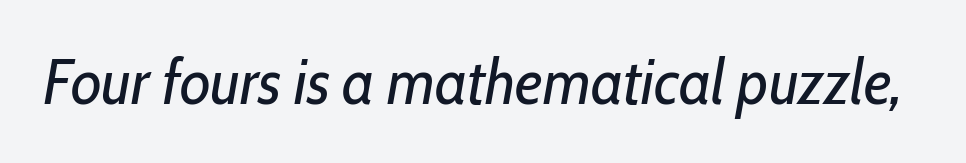
{"italic": "yes", "lean": "right", "slant_degrees": 10, "bold": "no", "weight": "regular", "width": "condensed", "stroke_contrast": "low", "x_height": "medium", "monospaced": "no", "underline": "no", "letter_spacing": "normal", "letter_spacing_em": 0.0, "glyph_px": 63}
